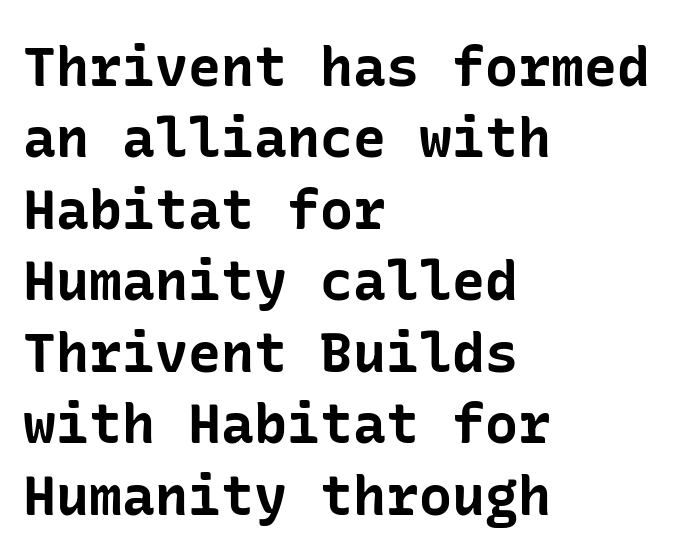
Q: Is the text bold? A: Yes.
Q: Is the text italic (slanted)? A: No, it is upright.
Q: Is the typeface a serif or a sans-serif typeface? A: Sans-serif.
Q: Is the text underlined? A: No.
Q: How is the paragraph aligned? A: Left-aligned.
Q: Is the spacing between letters normal or unusually wide? A: Normal.
Q: Is the spacing between lines tight, normal or loose? A: Normal.
Q: Width (condensed, normal, or wide)? A: Normal.
Q: Stroke contrast? A: Low.
Q: x-height? A: Medium.
